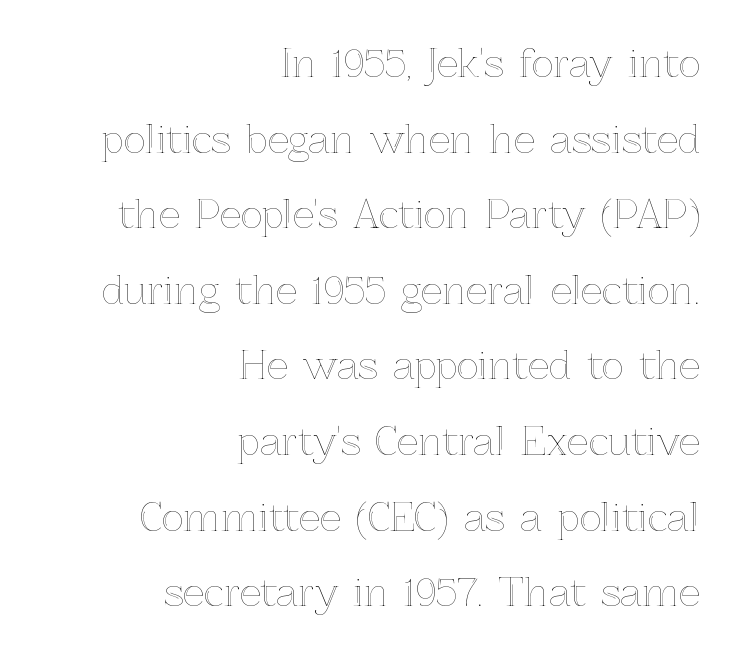
{"italic": "no", "width": "normal", "x_height": "medium", "monospaced": "no", "underline": "no", "align": "right", "line_spacing": "loose", "line_spacing_ratio": 1.99, "letter_spacing": "normal", "letter_spacing_em": 0.0, "glyph_px": 38}
